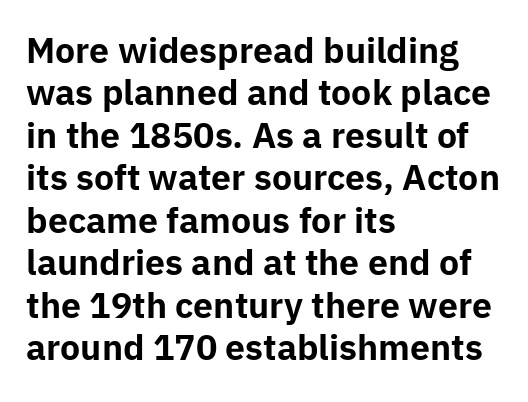
Q: Is the text bold? A: Yes.
Q: Is the text italic (slanted)? A: No, it is upright.
Q: Is the typeface a serif or a sans-serif typeface? A: Sans-serif.
Q: Is the text underlined? A: No.
Q: How is the paragraph aligned? A: Left-aligned.
Q: Is the spacing between letters normal or unusually wide? A: Normal.
Q: Is the spacing between lines tight, normal or loose? A: Normal.
Q: Width (condensed, normal, or wide)? A: Normal.
Q: Stroke contrast? A: Low.
Q: x-height? A: Medium.
Q: Monospaced? A: No.
